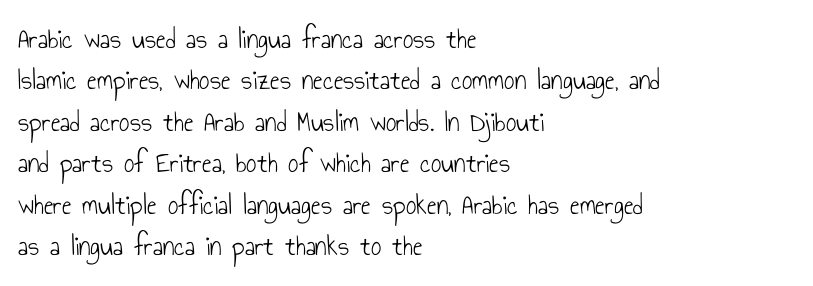
{"serif": "no", "italic": "no", "bold": "no", "weight": "light", "width": "condensed", "stroke_contrast": "low", "x_height": "small", "monospaced": "no", "underline": "no", "align": "left", "line_spacing": "normal", "line_spacing_ratio": 1.43, "letter_spacing": "normal", "letter_spacing_em": 0.0, "glyph_px": 29}
